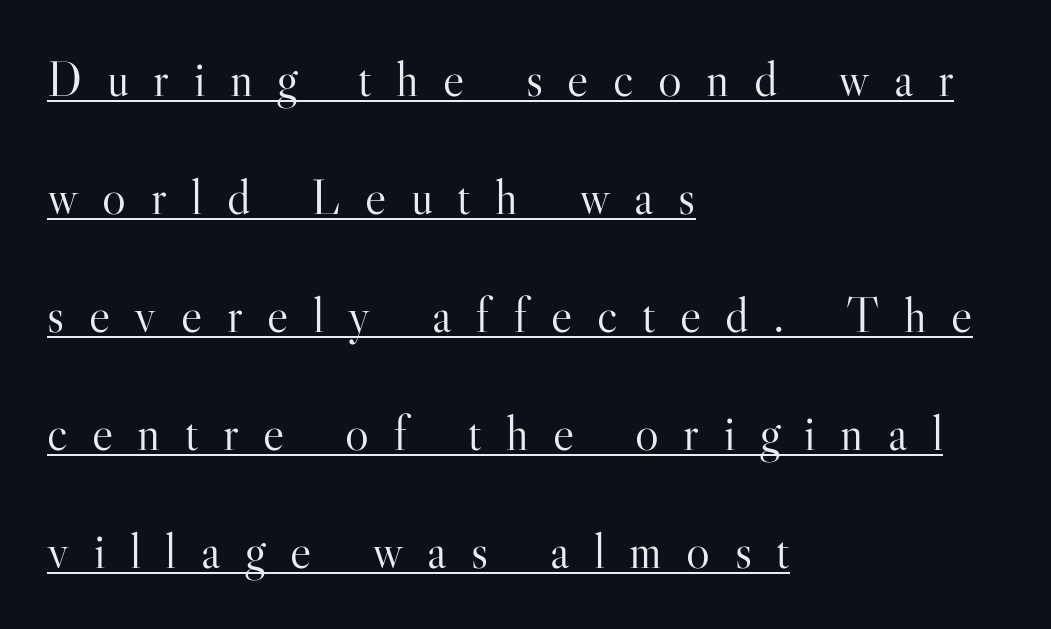
Q: Is the text bold? A: No.
Q: Is the text italic (slanted)? A: No, it is upright.
Q: Is the typeface a serif or a sans-serif typeface? A: Serif.
Q: Is the text underlined? A: Yes.
Q: How is the paragraph aligned? A: Left-aligned.
Q: Is the spacing between letters normal or unusually wide? A: Unusually wide.
Q: Is the spacing between lines tight, normal or loose? A: Loose.
Q: Width (condensed, normal, or wide)? A: Normal.
Q: Stroke contrast? A: High.
Q: x-height? A: Small.
Q: Monospaced? A: No.
